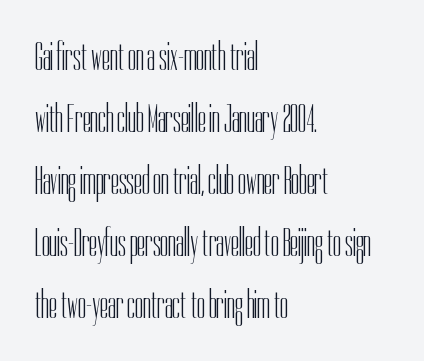
Q: Is the text bold? A: No.
Q: Is the text italic (slanted)? A: No, it is upright.
Q: Is the typeface a serif or a sans-serif typeface? A: Sans-serif.
Q: Is the text underlined? A: No.
Q: How is the paragraph aligned? A: Left-aligned.
Q: Is the spacing between letters normal or unusually wide? A: Normal.
Q: Is the spacing between lines tight, normal or loose? A: Normal.
Q: Width (condensed, normal, or wide)? A: Condensed.
Q: Stroke contrast? A: Low.
Q: x-height? A: Medium.
Q: Monospaced? A: No.
